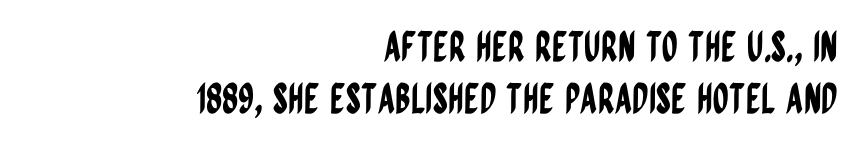
Q: Is the text italic (slanted)? A: No, it is upright.
Q: Is the typeface a serif or a sans-serif typeface? A: Sans-serif.
Q: Is the text underlined? A: No.
Q: How is the paragraph aligned? A: Right-aligned.
Q: Is the spacing between letters normal or unusually wide? A: Normal.
Q: Is the spacing between lines tight, normal or loose? A: Normal.
Q: Width (condensed, normal, or wide)? A: Condensed.
Q: Stroke contrast? A: Low.
Q: x-height? A: Large.
Q: Monospaced? A: No.
